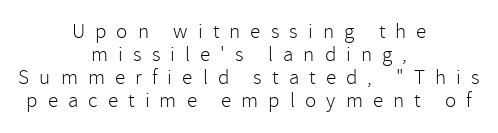
{"italic": "no", "bold": "no", "underline": "no", "align": "center", "line_spacing": "tight", "line_spacing_ratio": 1.1, "letter_spacing": "wide", "letter_spacing_em": 0.48, "glyph_px": 21}
